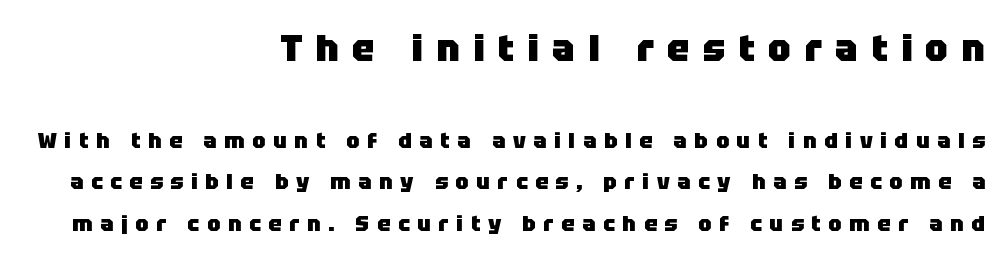
The image shows 38 px heavy sans-serif type, upright; set right-aligned, loose line spacing (1.9x), unusually wide letter spacing (+0.35 em), not underlined; the first (top) block is 1.73x larger; low stroke contrast and a large x-height.
